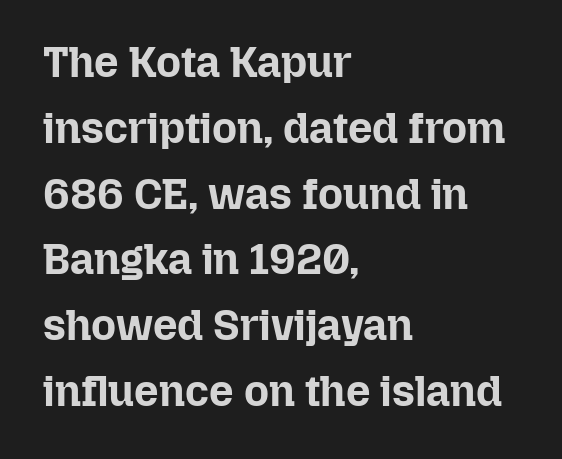
The letterforms sit shoulder to shoulder at normal distance. Short and long lines alike share a common starting point at left. Rule under the text: the space is simply empty. The passage shown is typed in a proportional face where columns would drift. This is the regular roman posture of the typeface.
